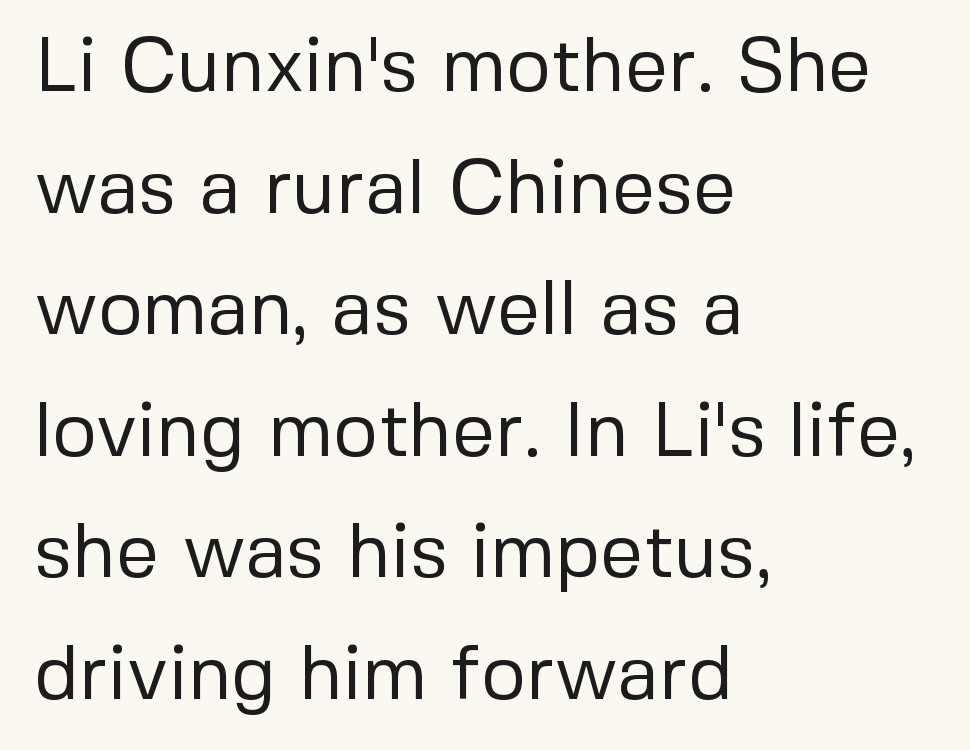
The image shows 76 px regular-weight sans-serif type, upright; set left-aligned, normal line spacing (1.6x), normal letter spacing, not underlined; low stroke contrast and a medium x-height.
